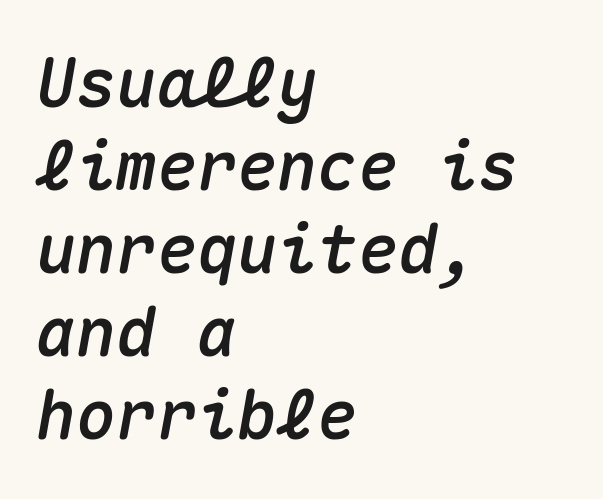
Nobody drew a line under any word here. Characters are canted at an angle relative to the baseline's perpendicular. The setting favours the left margin, as ordinary paragraphs usually do. These lines are rendered in a fixed-pitch font. Between one letter and the next there's only the usual sliver of space.
